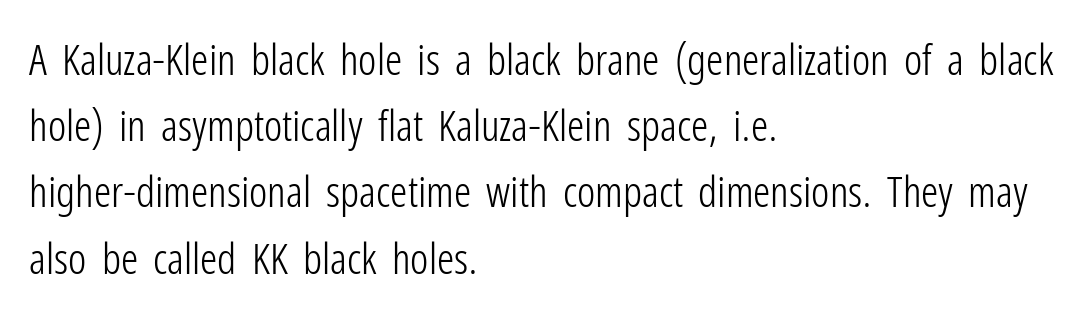
The image shows 43 px light, condensed sans-serif type, upright; set left-aligned, normal line spacing (1.54x), normal letter spacing, not underlined; low stroke contrast and a medium x-height.
